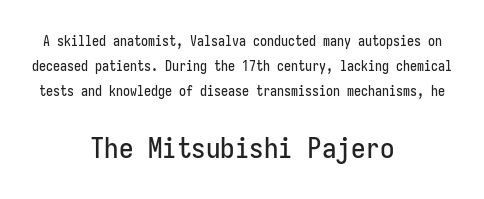
The image shows 29 px condensed sans-serif type, upright; set centered, line spacing 1.77x, normal letter spacing, not underlined; the second (bottom) block is 2.07x larger; low stroke contrast and a medium x-height.
